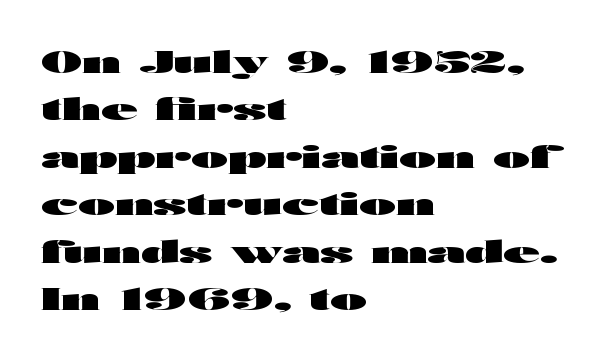
The image shows 30 px heavy, wide sans-serif type, upright; set left-aligned, normal line spacing (1.58x), normal letter spacing, not underlined; high stroke contrast and a medium x-height.
